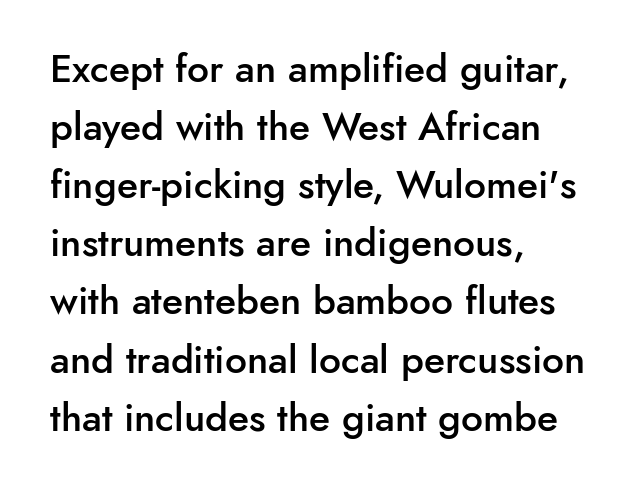
{"serif": "no", "italic": "no", "bold": "semi", "weight": "semibold", "width": "normal", "stroke_contrast": "low", "x_height": "small", "monospaced": "no", "underline": "no", "align": "left", "line_spacing": "normal", "line_spacing_ratio": 1.49, "letter_spacing": "normal", "letter_spacing_em": 0.0, "glyph_px": 39}
